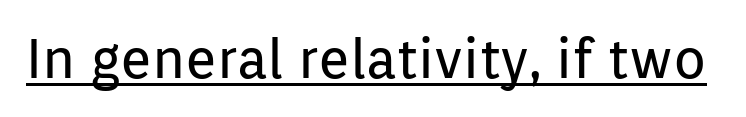
The image shows 54 px regular-weight sans-serif type, upright; set normal letter spacing, underlined; low stroke contrast and a medium x-height.
